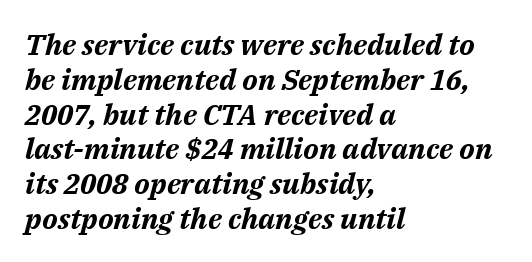
The image shows 29 px bold type, italic (leaning right); set left-aligned, line spacing 1.2x, normal letter spacing, not underlined; medium stroke contrast and a medium x-height.
